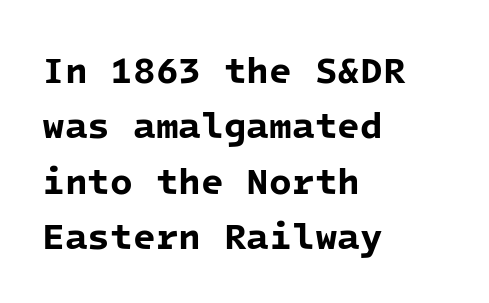
The font family rendered here belongs to the sans-serif group. Fixed-width glyphs throughout — classic coding-font behaviour. Words float on clear page, feet unadorned. Tracking value appears to be zero — textbook default spacing.
